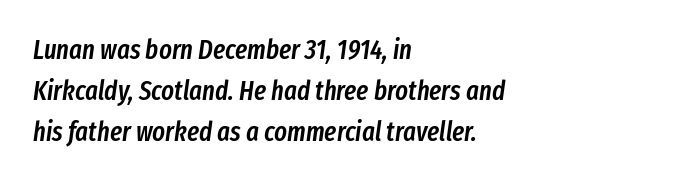
Q: Is the text bold? A: Semi-bold.
Q: Is the text italic (slanted)? A: Yes, it leans right by about 8 degrees.
Q: Is the text underlined? A: No.
Q: How is the paragraph aligned? A: Left-aligned.
Q: Is the spacing between letters normal or unusually wide? A: Normal.
Q: Is the spacing between lines tight, normal or loose? A: Normal.
